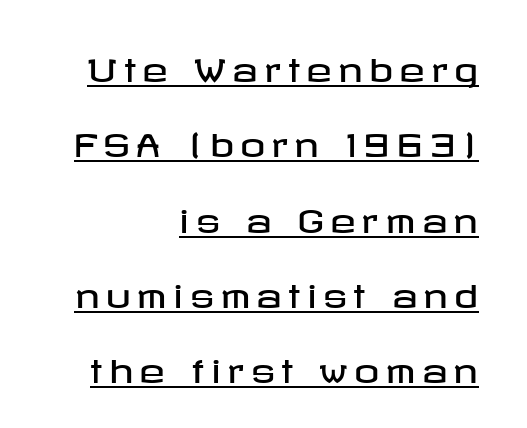
The image shows 31 px wide sans-serif type, upright; set right-aligned, loose line spacing (2.43x), unusually wide letter spacing (+0.2 em), underlined; low stroke contrast and a medium x-height.
